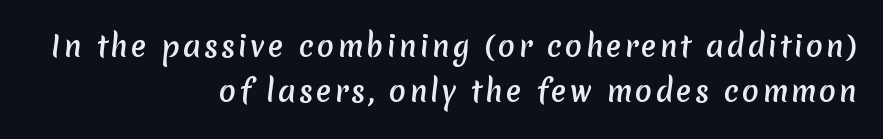
Q: Is the typeface a serif or a sans-serif typeface? A: Sans-serif.
Q: Is the text underlined? A: No.
Q: How is the paragraph aligned? A: Right-aligned.
Q: Is the spacing between lines tight, normal or loose? A: Normal.
Q: Width (condensed, normal, or wide)? A: Normal.
Q: Stroke contrast? A: Medium.
Q: x-height? A: Medium.
Q: Monospaced? A: No.
